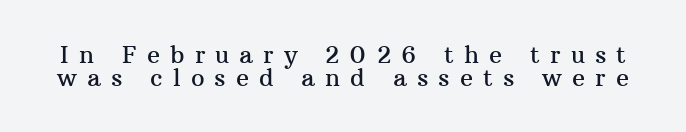
The image shows 24 px text type, upright; set tight line spacing (0.95x), unusually wide letter spacing (+0.42 em), not underlined.
